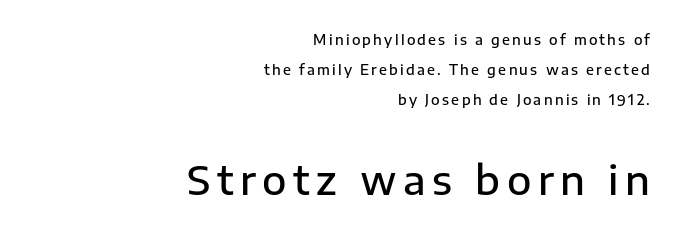
The image shows 40 px semibold sans-serif type, upright; set right-aligned, loose line spacing (2.16x), not underlined; the second (bottom) block is 2.86x larger; low stroke contrast and a medium x-height.
